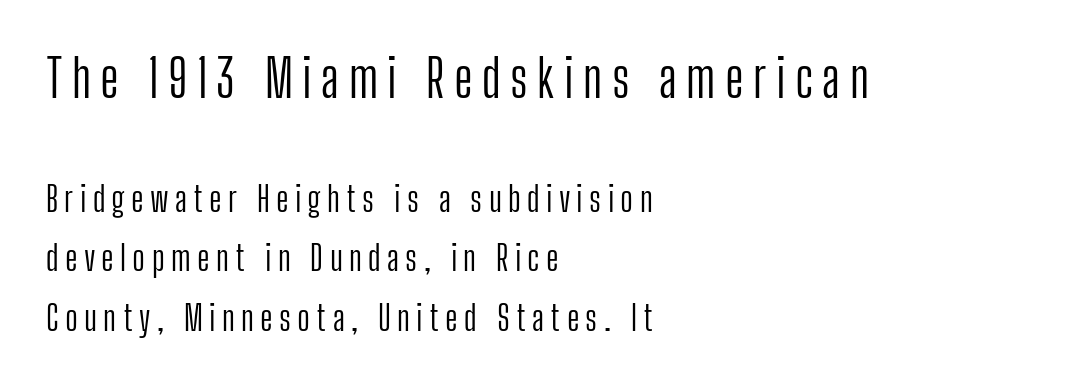
The image shows 52 px light, condensed sans-serif type, upright; set left-aligned, line spacing 1.71x, not underlined; the first (top) block is 1.49x larger; low stroke contrast and a medium x-height.
